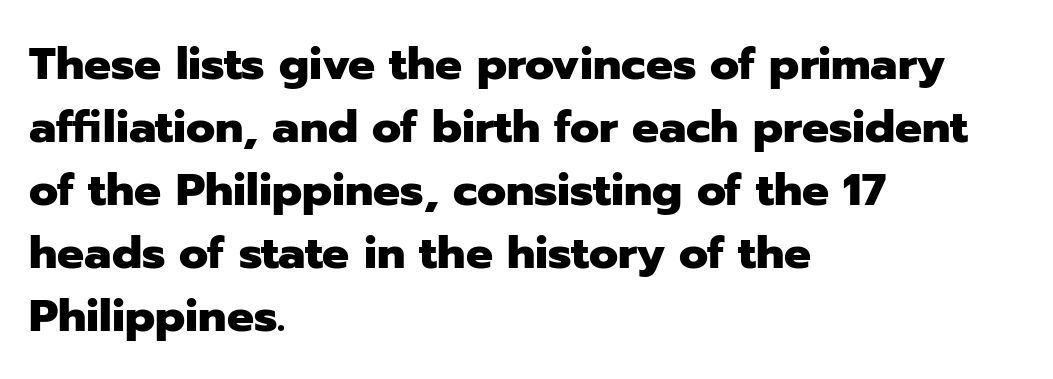
The image shows 45 px heavy sans-serif type, upright; set left-aligned, normal line spacing (1.4x), normal letter spacing, not underlined; low stroke contrast and a medium x-height.
